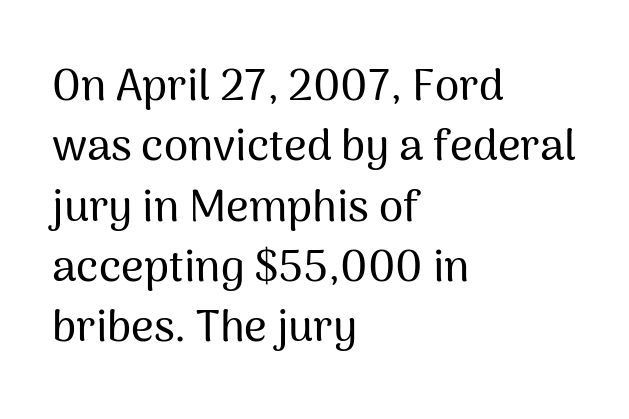
Check the space under the baseline: it is left empty. These lines are rendered in a variable-pitch font. The axis of the letterforms is exactly vertical. Default kerning and tracking; the words read as compact shapes. What kind of face is this? One without serifs — a sans. Notice how descenders clear the ascenders below comfortably — that's standard leading.
